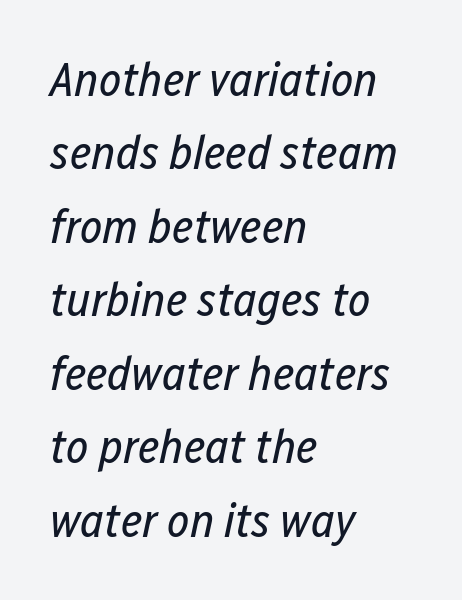
The lines are quadded left. Nobody touched the tracking dial on this one. The leading is moderate, giving the passage an even texture. Is the type slanted? Yes — the strokes lean at a clear angle. Proportional: the letters do not fall into vertical columns. Letters have the restrained weight of plain body copy at most.
